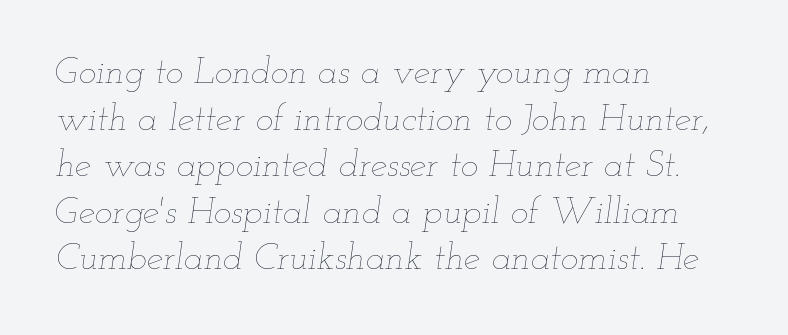
The image shows 37 px thin, wide type, italic (leaning right); set left-aligned, normal line spacing (1.26x), normal letter spacing, not underlined; low stroke contrast and a small x-height.
